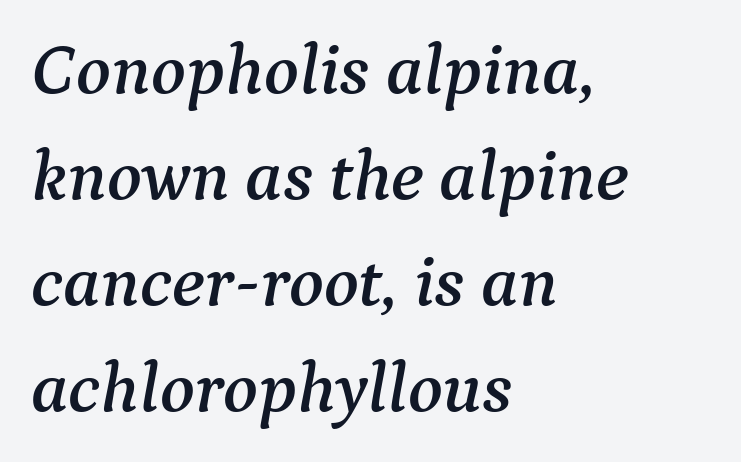
The image shows 72 px serif type, italic (leaning right); set left-aligned, normal line spacing (1.47x), normal letter spacing, not underlined; medium stroke contrast and a medium x-height.
